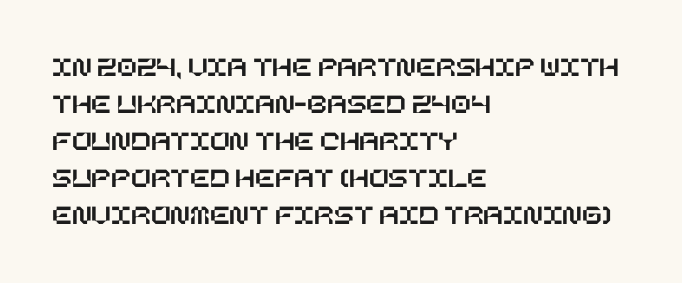
{"italic": "no", "width": "normal", "stroke_contrast": "low", "x_height": "large", "underline": "no", "align": "left", "line_spacing": "normal", "line_spacing_ratio": 1.28, "letter_spacing": "normal", "letter_spacing_em": 0.0, "glyph_px": 29}
